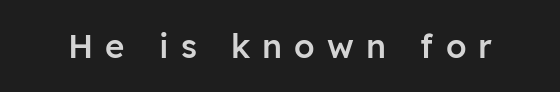
Tracking here is generous; glyphs stand well apart from one another. The rendering uses natural spacing where letterforms have individual widths. Glance below the letters and you will spot only blank space. Each letter's strokes conclude bluntly, with no projecting serifs. Stroke thickness is moderately raised; the sample reads as semibold.
